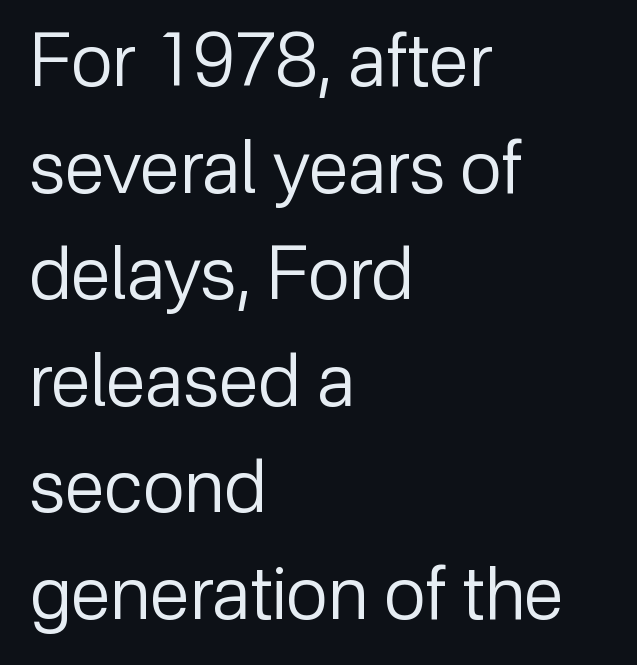
Q: Is the text bold? A: No.
Q: Is the text italic (slanted)? A: No, it is upright.
Q: Is the typeface a serif or a sans-serif typeface? A: Sans-serif.
Q: Is the text underlined? A: No.
Q: How is the paragraph aligned? A: Left-aligned.
Q: Is the spacing between letters normal or unusually wide? A: Normal.
Q: Is the spacing between lines tight, normal or loose? A: Normal.
Q: Width (condensed, normal, or wide)? A: Normal.
Q: Stroke contrast? A: Low.
Q: x-height? A: Medium.
Q: Monospaced? A: No.
